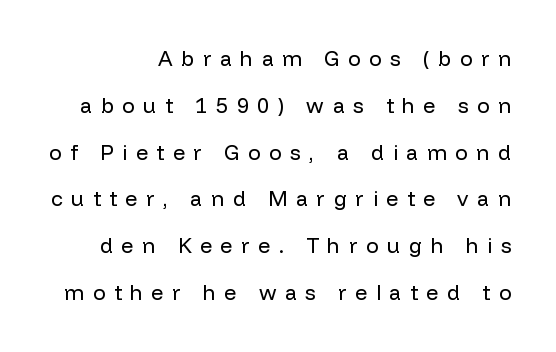
Ascenders rise straight up at ninety degrees. Compared with a flush-left layout, this one pins lines to the opposite, right side. Unmarked baselines from the first word to the last. How would I describe the line gaps? Wide and relaxed. Letters have the restrained weight of plain body copy at most.
